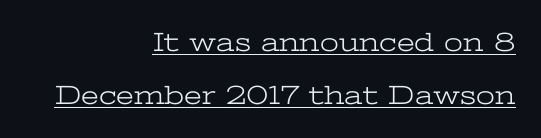
The image shows 27 px text type, upright; set right-aligned, loose line spacing (1.97x), normal letter spacing, underlined.
